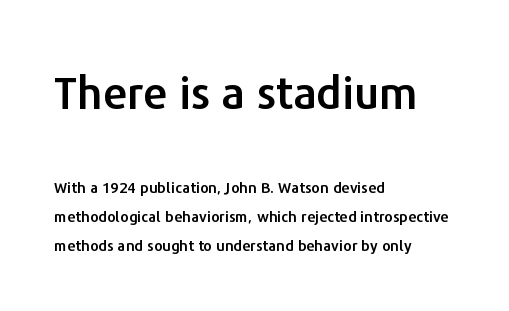
Q: Is the text italic (slanted)? A: No, it is upright.
Q: Is the typeface a serif or a sans-serif typeface? A: Sans-serif.
Q: Is the text underlined? A: No.
Q: How is the paragraph aligned? A: Left-aligned.
Q: Is the spacing between letters normal or unusually wide? A: Normal.
Q: Is the spacing between lines tight, normal or loose? A: Loose.
Q: Which block of text is set in a larger size, the first (top) or the second (bottom)? A: The first (top) one.
Q: Width (condensed, normal, or wide)? A: Normal.
Q: Stroke contrast? A: Low.
Q: x-height? A: Medium.
Q: Monospaced? A: No.
